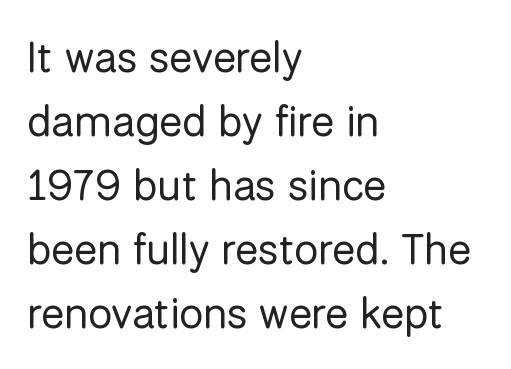
{"serif": "no", "italic": "no", "bold": "no", "weight": "regular", "width": "normal", "stroke_contrast": "low", "x_height": "medium", "monospaced": "no", "underline": "no", "align": "left", "line_spacing": "normal", "line_spacing_ratio": 1.49, "letter_spacing": "normal", "letter_spacing_em": 0.0, "glyph_px": 43}
